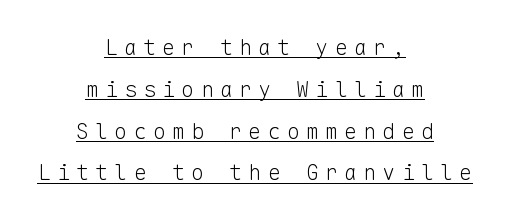
The image shows 22 px text type, upright; set centered, loose line spacing (1.9x), unusually wide letter spacing (+0.27 em), underlined.
